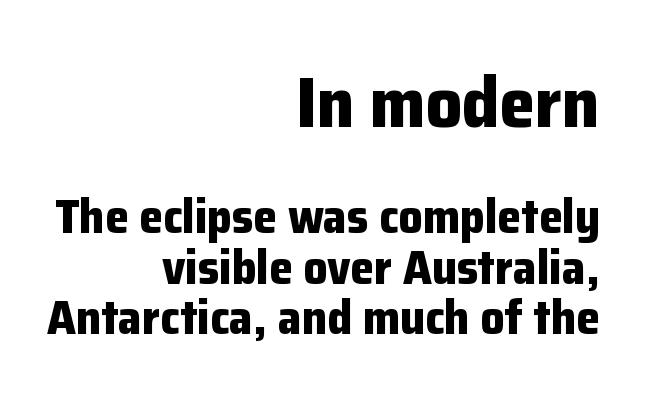
Q: Is the text bold? A: Yes.
Q: Is the text italic (slanted)? A: No, it is upright.
Q: Is the typeface a serif or a sans-serif typeface? A: Sans-serif.
Q: Is the text underlined? A: No.
Q: How is the paragraph aligned? A: Right-aligned.
Q: Is the spacing between letters normal or unusually wide? A: Normal.
Q: Is the spacing between lines tight, normal or loose? A: Tight.
Q: Which block of text is set in a larger size, the first (top) or the second (bottom)? A: The first (top) one.
Q: Width (condensed, normal, or wide)? A: Normal.
Q: Stroke contrast? A: Low.
Q: x-height? A: Medium.
Q: Monospaced? A: No.
